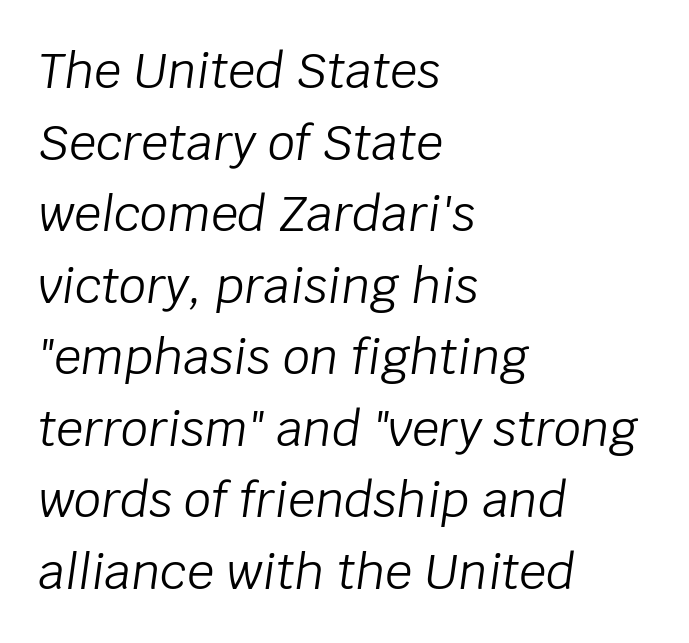
{"italic": "yes", "lean": "right", "slant_degrees": 8, "bold": "no", "weight": "light", "width": "normal", "stroke_contrast": "low", "x_height": "large", "monospaced": "no", "underline": "no", "align": "left", "line_spacing": "normal", "line_spacing_ratio": 1.49, "letter_spacing": "normal", "letter_spacing_em": 0.0, "glyph_px": 48}
